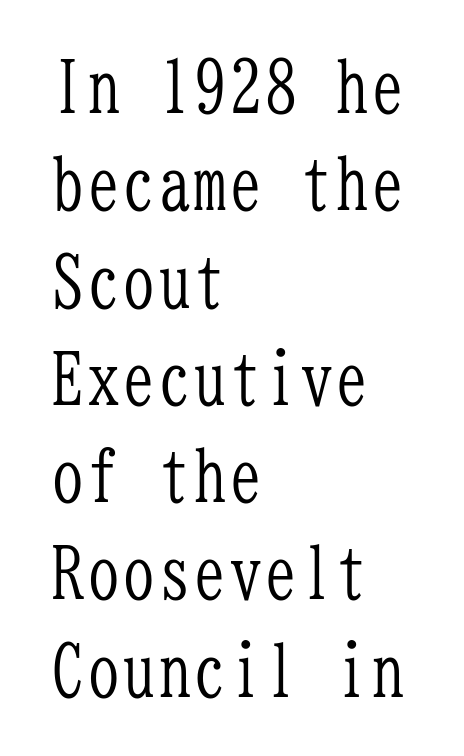
{"serif": "yes", "italic": "no", "bold": "no", "weight": "light", "width": "condensed", "stroke_contrast": "low", "x_height": "medium", "monospaced": "yes", "underline": "no", "align": "left", "line_spacing": "normal", "line_spacing_ratio": 1.37, "letter_spacing": "normal", "letter_spacing_em": 0.0, "glyph_px": 71}
